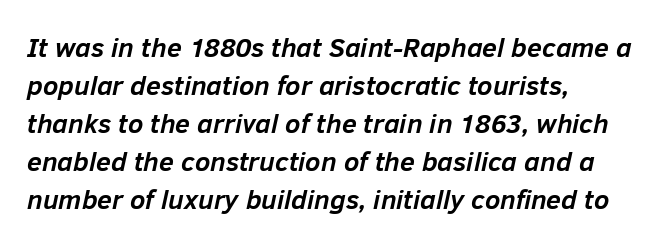
Observe the ordinary spacing: letters are neighbours, not strangers. No word sits above an underline. Set as a true bold cut, around the 700 mark. Tall strokes in this sample are angled rather than plumb.
